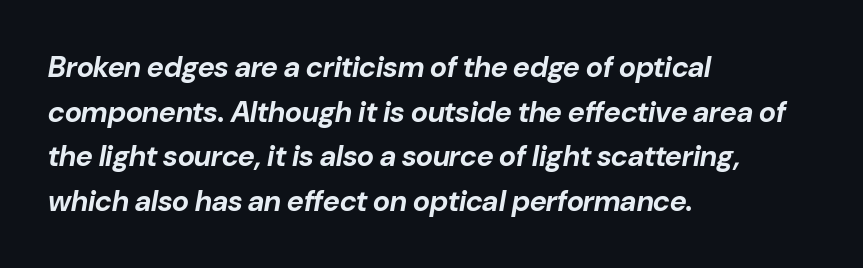
{"italic": "yes", "lean": "right", "slant_degrees": 10, "bold": "yes", "weight": "bold", "width": "normal", "stroke_contrast": "low", "x_height": "medium", "monospaced": "no", "underline": "no", "align": "left", "line_spacing": "normal", "line_spacing_ratio": 1.54, "letter_spacing": "normal", "letter_spacing_em": 0.0, "glyph_px": 29}
